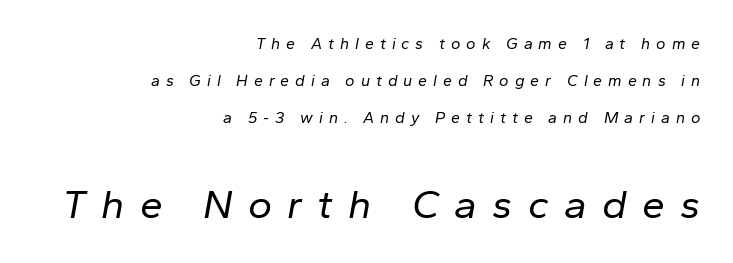
The image shows 41 px regular-weight type, italic (leaning right); set right-aligned, loose line spacing (2.32x), unusually wide letter spacing (+0.37 em), not underlined; the second (bottom) block is 2.56x larger; low stroke contrast and a medium x-height.
